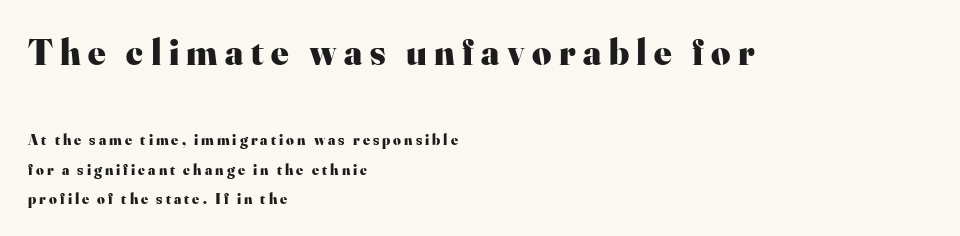
Q: Is the text bold? A: Yes.
Q: Is the text italic (slanted)? A: No, it is upright.
Q: Is the typeface a serif or a sans-serif typeface? A: Serif.
Q: Is the text underlined? A: No.
Q: How is the paragraph aligned? A: Left-aligned.
Q: Is the spacing between letters normal or unusually wide? A: Unusually wide.
Q: Is the spacing between lines tight, normal or loose? A: Loose.
Q: Which block of text is set in a larger size, the first (top) or the second (bottom)? A: The first (top) one.
Q: Width (condensed, normal, or wide)? A: Normal.
Q: Stroke contrast? A: High.
Q: x-height? A: Small.
Q: Monospaced? A: No.
